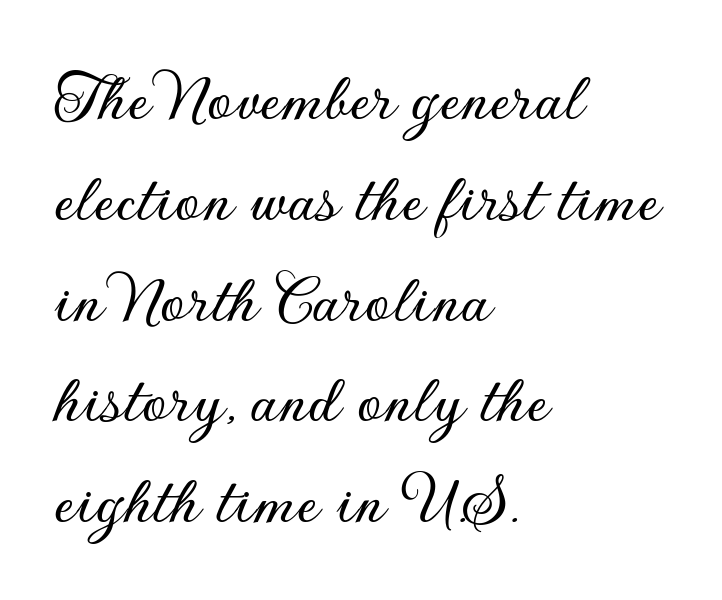
The image shows 72 px sans-serif type; set left-aligned, normal line spacing (1.4x), normal letter spacing, not underlined; low stroke contrast and a small x-height.
